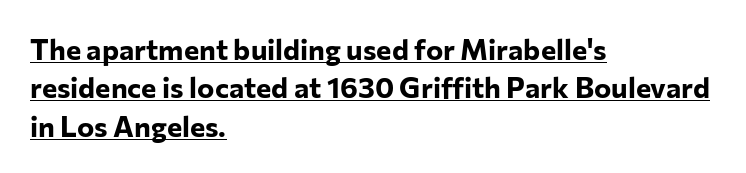
Q: Is the text bold? A: Yes.
Q: Is the text italic (slanted)? A: No, it is upright.
Q: Is the typeface a serif or a sans-serif typeface? A: Sans-serif.
Q: Is the text underlined? A: Yes.
Q: How is the paragraph aligned? A: Left-aligned.
Q: Is the spacing between letters normal or unusually wide? A: Normal.
Q: Is the spacing between lines tight, normal or loose? A: Normal.
Q: Width (condensed, normal, or wide)? A: Normal.
Q: Stroke contrast? A: Low.
Q: x-height? A: Medium.
Q: Monospaced? A: No.
